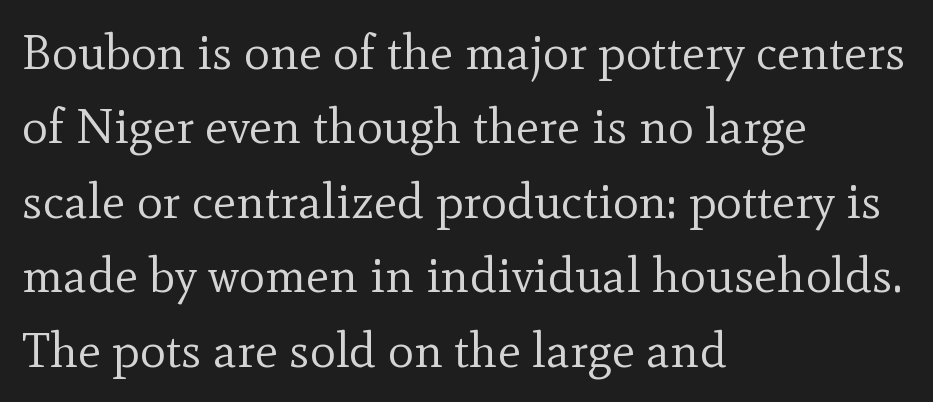
The image shows 49 px regular-weight serif type, upright; set left-aligned, normal line spacing (1.52x), normal letter spacing, not underlined; a small x-height.
